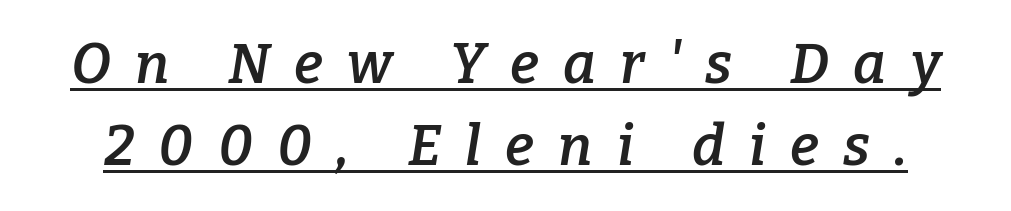
Q: Is the text bold? A: Semi-bold.
Q: Is the text italic (slanted)? A: Yes, it leans right by about 9 degrees.
Q: Is the typeface a serif or a sans-serif typeface? A: Serif.
Q: Is the text underlined? A: Yes.
Q: Is the spacing between letters normal or unusually wide? A: Unusually wide.
Q: Is the spacing between lines tight, normal or loose? A: Normal.
Q: Width (condensed, normal, or wide)? A: Normal.
Q: Stroke contrast? A: Low.
Q: x-height? A: Medium.
Q: Monospaced? A: No.
